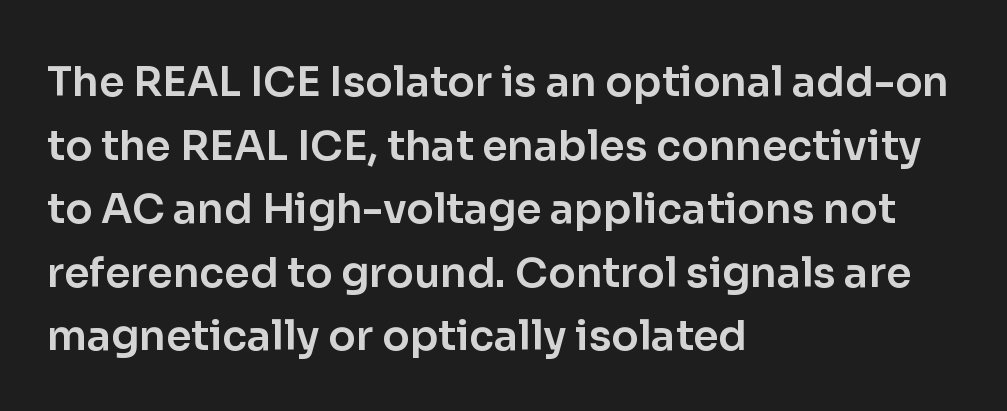
No word sits above an underline. One-word summary of the alignment: left. The gaps between neighbouring characters are ordinary and unremarkable. Horizontal bands of white between lines are of average thickness. The text was rendered using a sans face with plain stroke endings.
